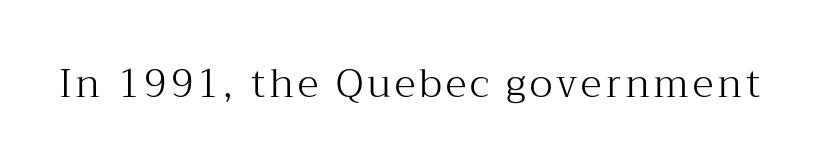
{"serif": "yes", "italic": "no", "bold": "no", "weight": "light", "width": "normal", "stroke_contrast": "medium", "x_height": "medium", "monospaced": "no", "underline": "no", "glyph_px": 39}
